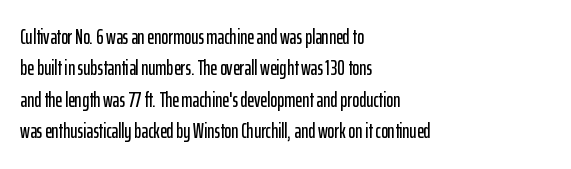
The image shows 21 px text type, upright; set left-aligned, normal line spacing (1.5x), normal letter spacing, not underlined.
